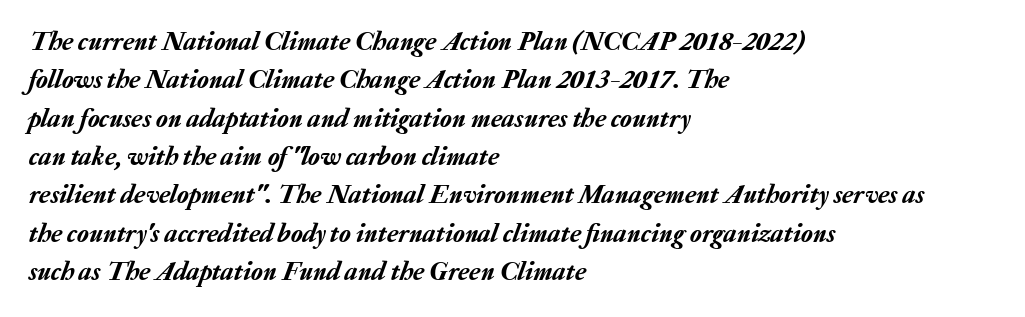
Q: Is the text italic (slanted)? A: Yes, it leans right by about 20 degrees.
Q: Is the text underlined? A: No.
Q: How is the paragraph aligned? A: Left-aligned.
Q: Is the spacing between letters normal or unusually wide? A: Normal.
Q: Is the spacing between lines tight, normal or loose? A: Normal.
